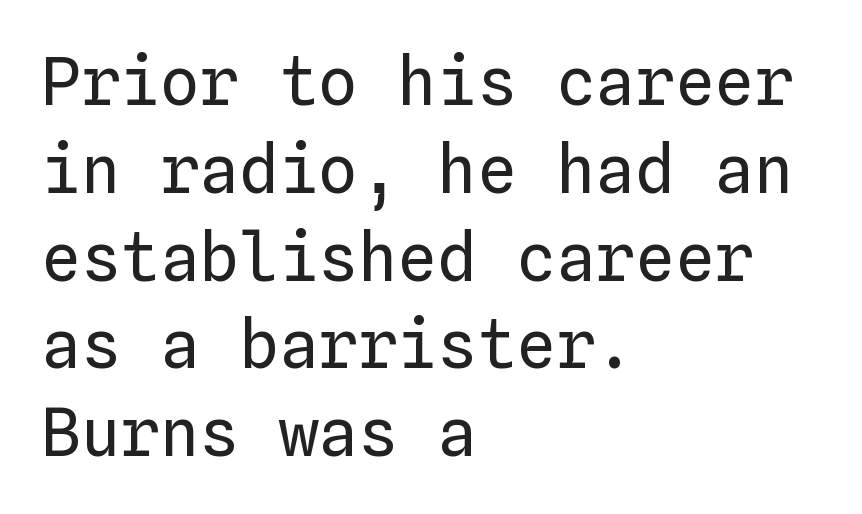
The image shows 66 px regular-weight type, upright, monospaced; set left-aligned, normal line spacing (1.33x), normal letter spacing, not underlined; low stroke contrast and a medium x-height.
